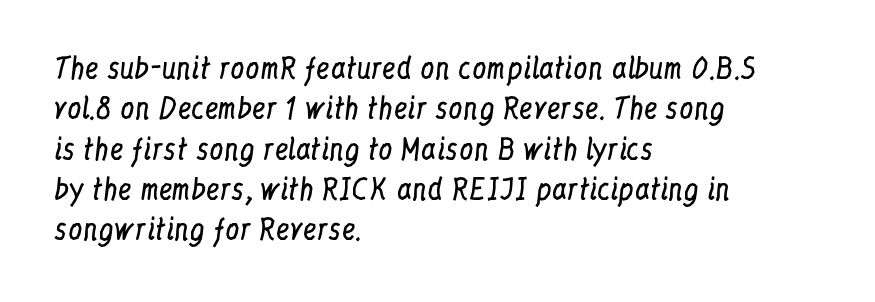
The image shows 28 px regular-weight, condensed serif type; set left-aligned, normal line spacing (1.44x), normal letter spacing, not underlined; low stroke contrast and a medium x-height.
